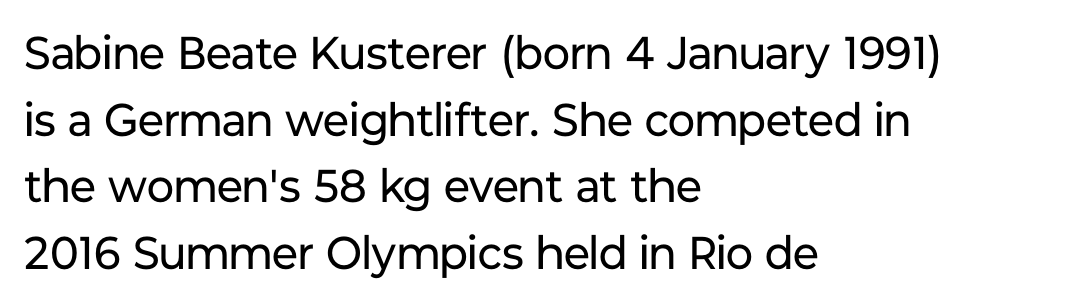
{"serif": "no", "italic": "no", "bold": "no", "weight": "regular", "width": "normal", "stroke_contrast": "low", "x_height": "medium", "monospaced": "no", "underline": "no", "align": "left", "line_spacing": "normal", "line_spacing_ratio": 1.45, "letter_spacing": "normal", "letter_spacing_em": 0.0, "glyph_px": 46}
